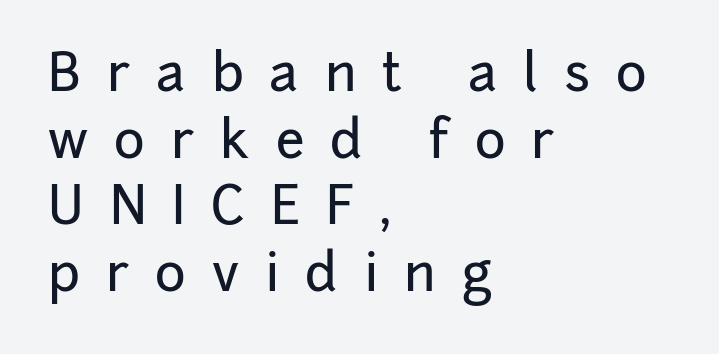
The image shows 52 px sans-serif type, upright; set left-aligned, normal line spacing (1.28x), unusually wide letter spacing (+0.5 em), not underlined; low stroke contrast and a medium x-height.
